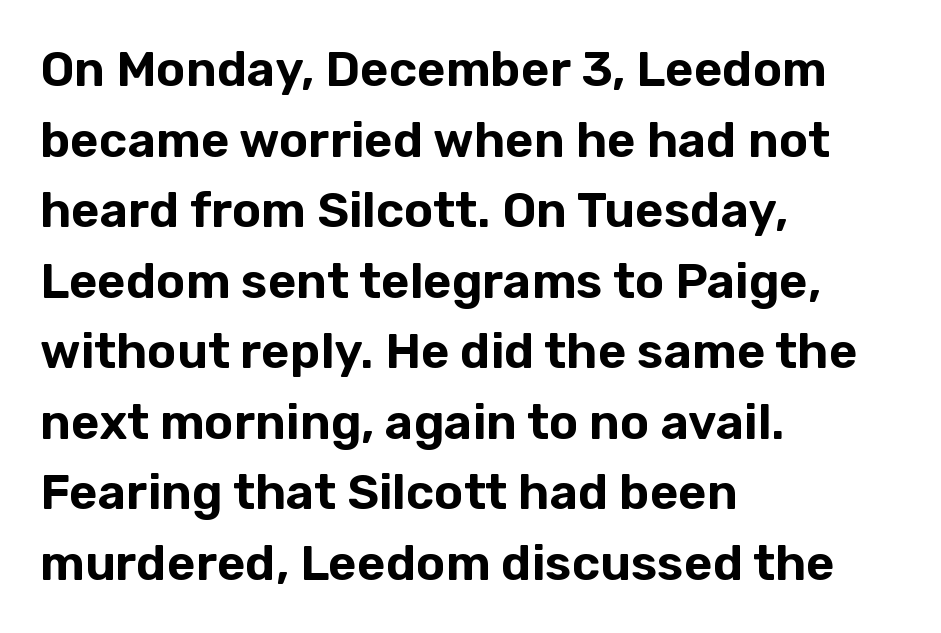
Q: Is the text italic (slanted)? A: No, it is upright.
Q: Is the typeface a serif or a sans-serif typeface? A: Sans-serif.
Q: Is the text underlined? A: No.
Q: How is the paragraph aligned? A: Left-aligned.
Q: Is the spacing between letters normal or unusually wide? A: Normal.
Q: Is the spacing between lines tight, normal or loose? A: Normal.
Q: Width (condensed, normal, or wide)? A: Normal.
Q: Stroke contrast? A: Low.
Q: x-height? A: Medium.
Q: Monospaced? A: No.
